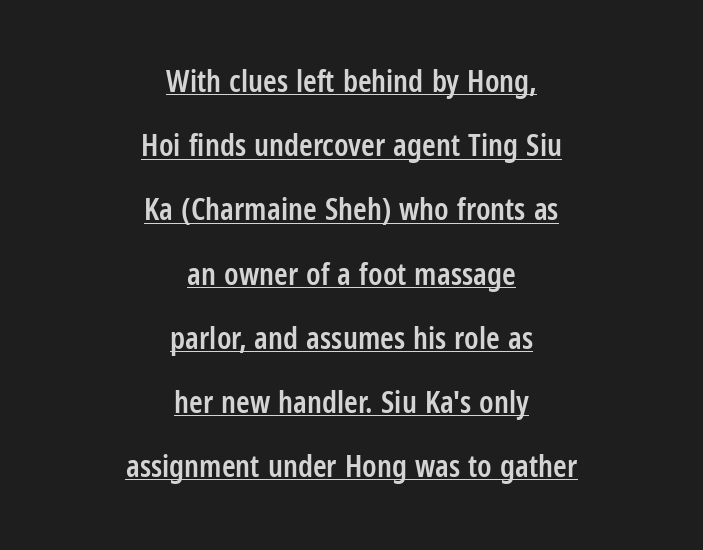
The image shows 31 px semibold, condensed sans-serif type, upright; set centered, loose line spacing (2.07x), normal letter spacing, underlined; low stroke contrast and a medium x-height.
